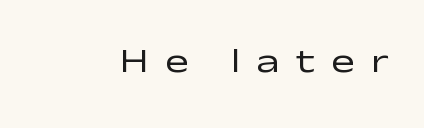
{"serif": "no", "italic": "no", "bold": "no", "weight": "regular", "width": "wide", "stroke_contrast": "low", "x_height": "medium", "monospaced": "no", "underline": "no", "letter_spacing": "wide", "letter_spacing_em": 0.47, "glyph_px": 35}
